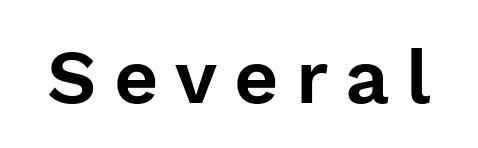
The image shows 77 px sans-serif type, upright; set unusually wide letter spacing (+0.22 em), not underlined; low stroke contrast and a medium x-height.
